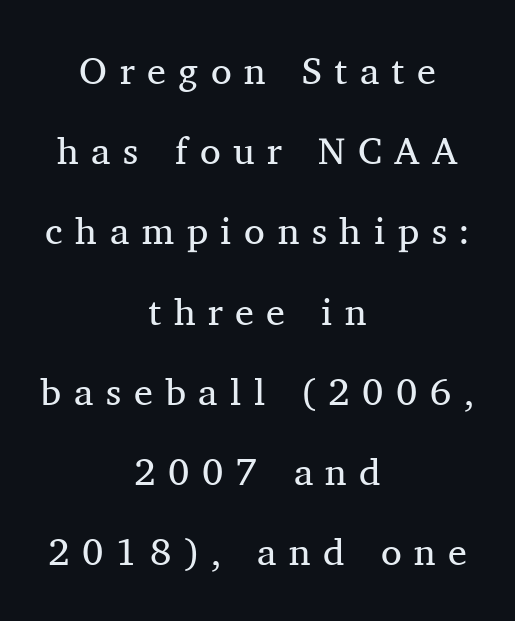
{"serif": "yes", "italic": "no", "bold": "no", "weight": "regular", "width": "normal", "stroke_contrast": "medium", "x_height": "medium", "monospaced": "no", "underline": "no", "align": "center", "line_spacing": "loose", "line_spacing_ratio": 2.11, "letter_spacing": "wide", "letter_spacing_em": 0.33, "glyph_px": 38}
